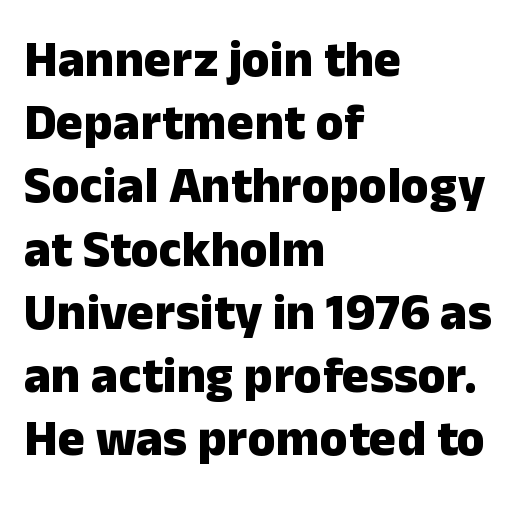
Q: Is the text bold? A: Yes.
Q: Is the text italic (slanted)? A: No, it is upright.
Q: Is the typeface a serif or a sans-serif typeface? A: Sans-serif.
Q: Is the text underlined? A: No.
Q: How is the paragraph aligned? A: Left-aligned.
Q: Is the spacing between letters normal or unusually wide? A: Normal.
Q: Width (condensed, normal, or wide)? A: Normal.
Q: Stroke contrast? A: Low.
Q: x-height? A: Medium.
Q: Monospaced? A: No.
